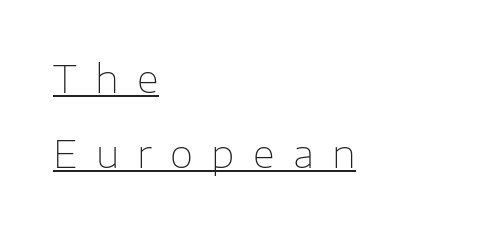
{"serif": "no", "italic": "no", "bold": "no", "weight": "thin", "width": "normal", "stroke_contrast": "low", "x_height": "medium", "monospaced": "no", "underline": "yes", "align": "left", "line_spacing": "loose", "line_spacing_ratio": 1.98, "letter_spacing": "wide", "letter_spacing_em": 0.48, "glyph_px": 38}
